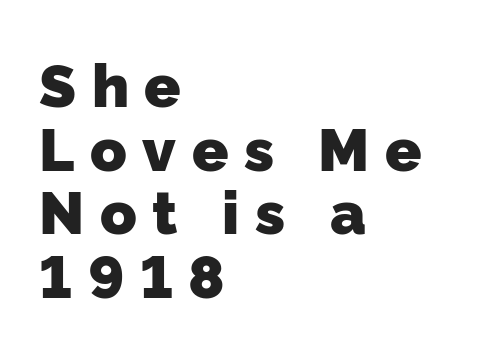
Q: Is the text bold? A: Yes.
Q: Is the typeface a serif or a sans-serif typeface? A: Sans-serif.
Q: Is the text underlined? A: No.
Q: How is the paragraph aligned? A: Left-aligned.
Q: Is the spacing between letters normal or unusually wide? A: Unusually wide.
Q: Is the spacing between lines tight, normal or loose? A: Tight.
Q: Width (condensed, normal, or wide)? A: Normal.
Q: Stroke contrast? A: Low.
Q: x-height? A: Medium.
Q: Monospaced? A: No.
